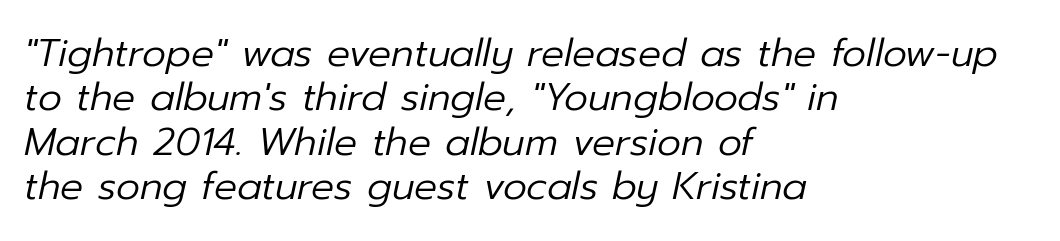
The image shows 38 px regular-weight type, italic (leaning right); set left-aligned, line spacing 1.17x, normal letter spacing, not underlined; low stroke contrast and a medium x-height.
